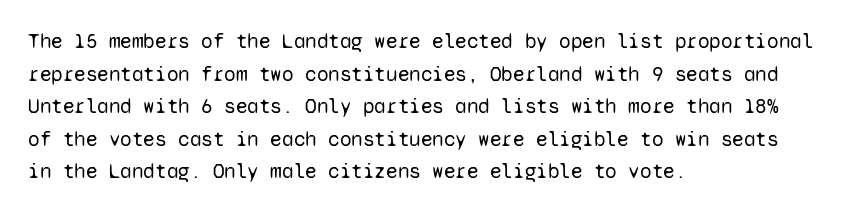
The axis of the letterforms is exactly vertical. Here the glyphs are tracked normally, forming tight word shapes. Descenders hang freely into open space. Line beginnings align vertically; line endings do not. The rows are spaced the way most documents space them.
